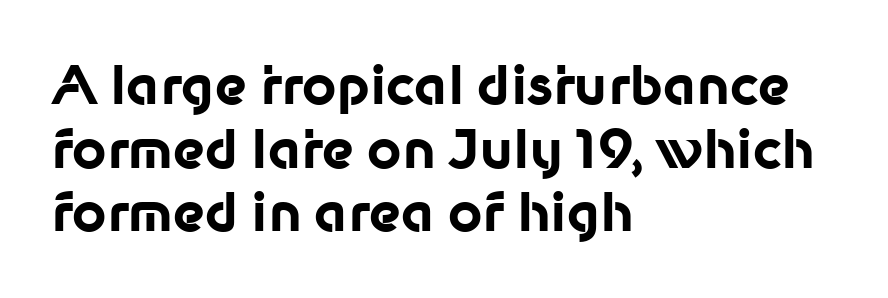
The image shows 53 px bold sans-serif type, upright; set left-aligned, line spacing 1.2x, normal letter spacing, not underlined; low stroke contrast and a medium x-height.
